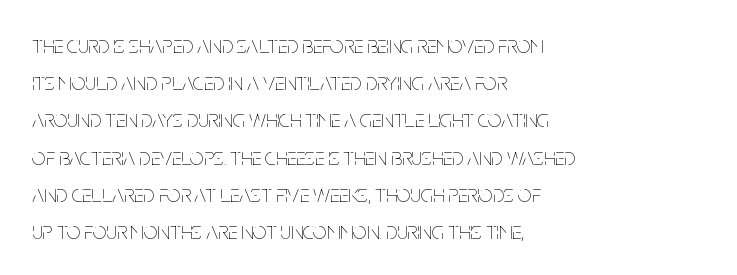
{"italic": "no", "bold": "no", "underline": "no", "align": "left", "line_spacing": "normal", "line_spacing_ratio": 1.55, "letter_spacing": "normal", "letter_spacing_em": 0.0, "glyph_px": 24}
